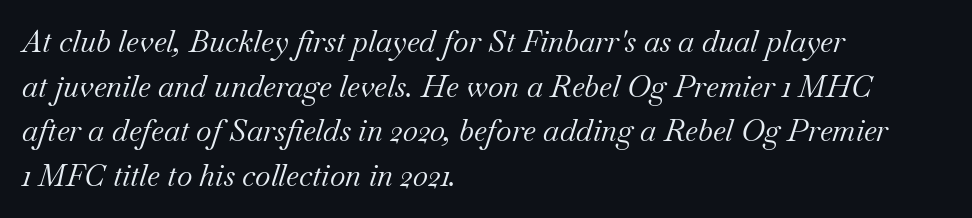
If you drew a line through each stem, it would be angled. One glance says typical: line gaps are just what's usual. The typeface has the unassuming heft of standard copy or less. Plain, unruled lines of type. The letters sit at their default tracking, neither squeezed nor spread.
